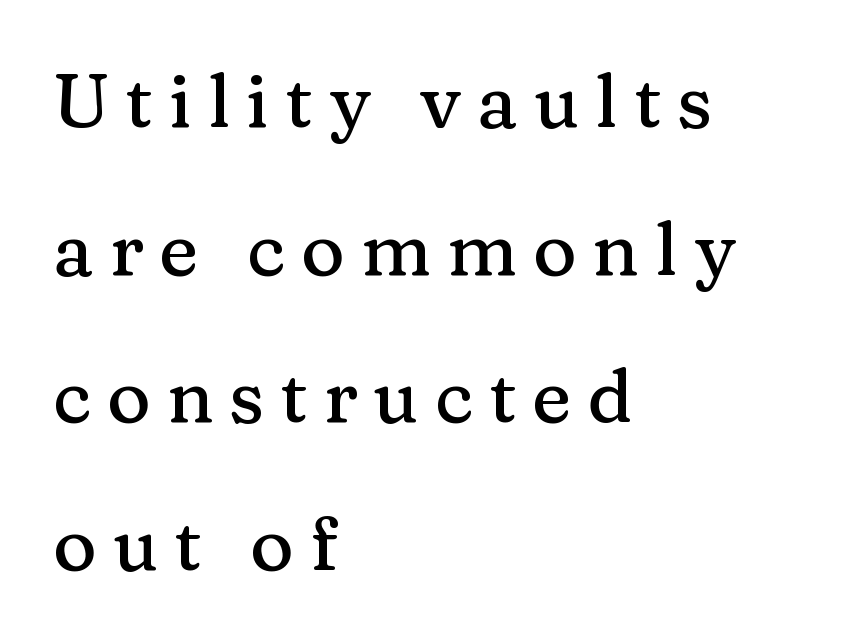
Q: Is the text italic (slanted)? A: No, it is upright.
Q: Is the typeface a serif or a sans-serif typeface? A: Serif.
Q: Is the text underlined? A: No.
Q: How is the paragraph aligned? A: Left-aligned.
Q: Is the spacing between letters normal or unusually wide? A: Unusually wide.
Q: Is the spacing between lines tight, normal or loose? A: Loose.
Q: Width (condensed, normal, or wide)? A: Normal.
Q: Stroke contrast? A: Medium.
Q: x-height? A: Medium.
Q: Monospaced? A: No.
